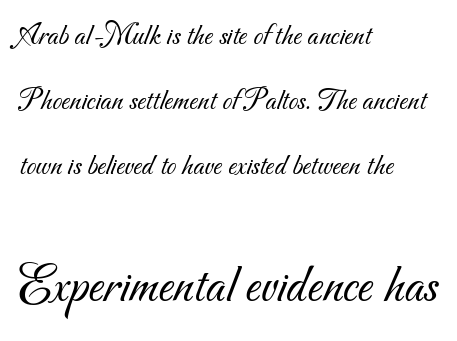
Q: Is the text bold? A: No.
Q: Is the typeface a serif or a sans-serif typeface? A: Sans-serif.
Q: Is the text underlined? A: No.
Q: How is the paragraph aligned? A: Left-aligned.
Q: Is the spacing between letters normal or unusually wide? A: Normal.
Q: Is the spacing between lines tight, normal or loose? A: Loose.
Q: Which block of text is set in a larger size, the first (top) or the second (bottom)? A: The second (bottom) one.
Q: Width (condensed, normal, or wide)? A: Normal.
Q: Stroke contrast? A: Medium.
Q: x-height? A: Small.
Q: Monospaced? A: No.
